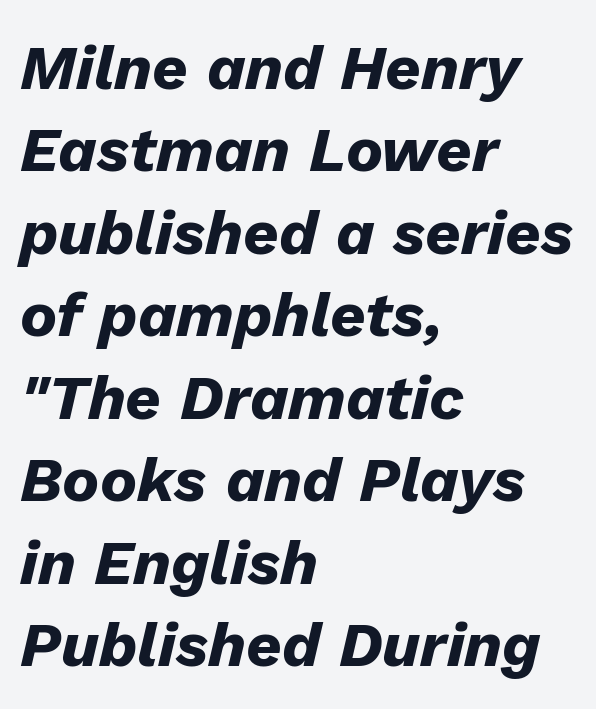
The image shows 62 px heavy type, italic (leaning right); set left-aligned, normal line spacing (1.33x), normal letter spacing, not underlined; low stroke contrast and a medium x-height.
